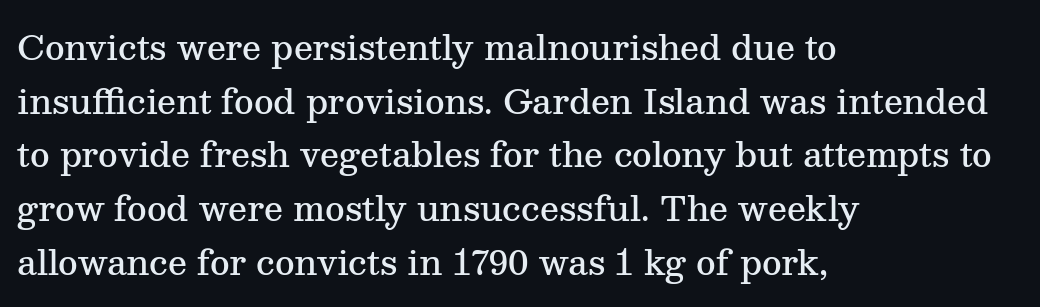
{"serif": "yes", "italic": "no", "bold": "semi", "weight": "semibold", "width": "normal", "stroke_contrast": "medium", "x_height": "medium", "monospaced": "no", "underline": "no", "align": "left", "line_spacing": "normal", "line_spacing_ratio": 1.58, "letter_spacing": "normal", "letter_spacing_em": 0.0, "glyph_px": 34}
